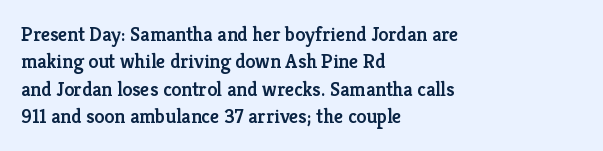
{"italic": "no", "bold": "semi", "underline": "no", "align": "left", "line_spacing": "normal", "line_spacing_ratio": 1.37, "letter_spacing": "normal", "letter_spacing_em": 0.0, "glyph_px": 20}
